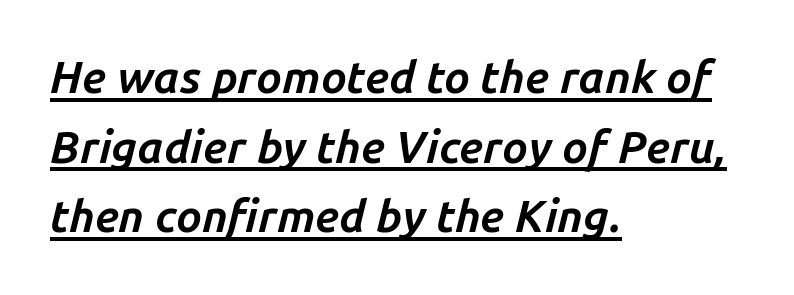
Emphasis-style slanted type is in use. Underlining? Definitely there. Spacing verdict: proportional, widths tailored to each character. Letter spacing: default. Look at the stroke-to-counter ratio: heavy, a bold.
